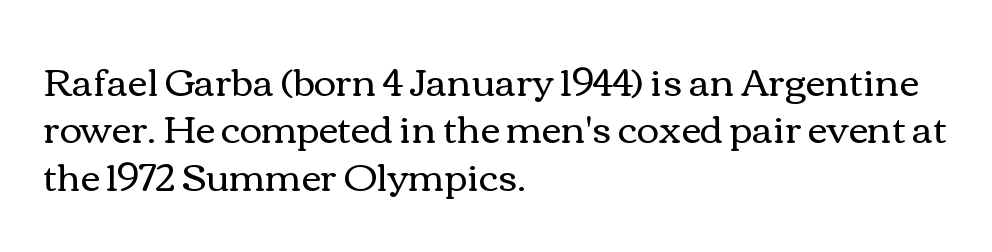
The image shows 38 px regular-weight, wide type, upright; set left-aligned, normal line spacing (1.25x), normal letter spacing, not underlined; a medium x-height.
